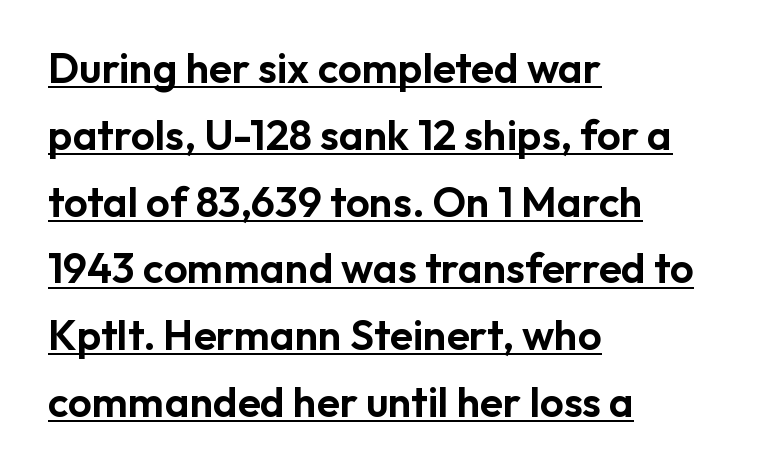
{"serif": "no", "italic": "no", "width": "normal", "stroke_contrast": "low", "x_height": "medium", "monospaced": "no", "underline": "yes", "align": "left", "line_spacing": "normal", "line_spacing_ratio": 1.59, "letter_spacing": "normal", "letter_spacing_em": 0.0, "glyph_px": 42}
